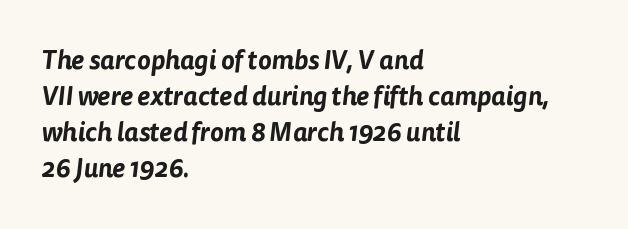
{"underline": "no", "align": "left", "line_spacing": "normal", "line_spacing_ratio": 1.38, "letter_spacing": "normal", "letter_spacing_em": 0.0, "glyph_px": 26}
